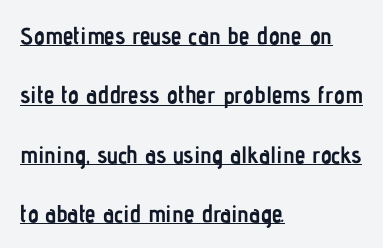
Typeset ragged right — the left edge is the straight one. Honestly, the letter spacing is just normal — you wouldn't notice it. Rows of type keep a wide berth in the vertical direction. Caption: lettering with a line underneath. Designer's note — italics off, roman on.
